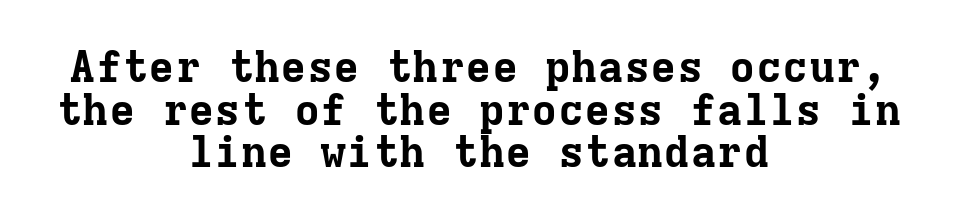
{"serif": "yes", "italic": "no", "bold": "yes", "weight": "bold", "width": "normal", "stroke_contrast": "low", "x_height": "medium", "monospaced": "yes", "underline": "no", "align": "center", "line_spacing": "tight", "line_spacing_ratio": 0.97, "letter_spacing": "normal", "letter_spacing_em": 0.0, "glyph_px": 44}
